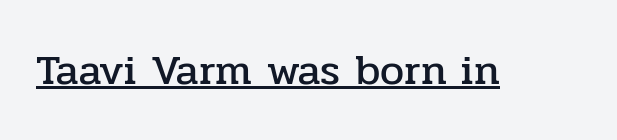
The image shows 43 px serif type, upright; set normal letter spacing, underlined; low stroke contrast and a medium x-height.
